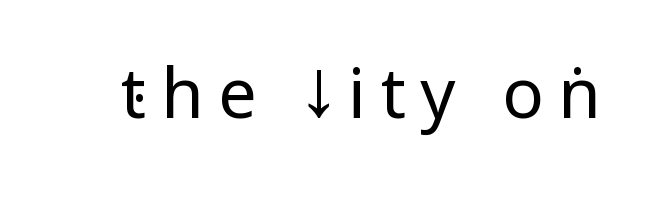
Q: Is the text bold? A: No.
Q: Is the text italic (slanted)? A: No, it is upright.
Q: Is the typeface a serif or a sans-serif typeface? A: Sans-serif.
Q: Is the text underlined? A: No.
Q: Is the spacing between letters normal or unusually wide? A: Unusually wide.
Q: Width (condensed, normal, or wide)? A: Condensed.
Q: Stroke contrast? A: Low.
Q: x-height? A: Large.
Q: Monospaced? A: No.
